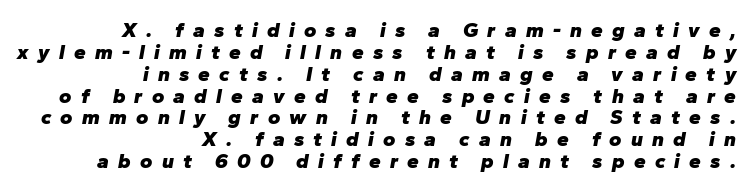
Q: Is the text bold? A: Yes.
Q: Is the text italic (slanted)? A: Yes, it leans right by about 10 degrees.
Q: Is the text underlined? A: No.
Q: How is the paragraph aligned? A: Right-aligned.
Q: Is the spacing between letters normal or unusually wide? A: Unusually wide.
Q: Is the spacing between lines tight, normal or loose? A: Tight.
